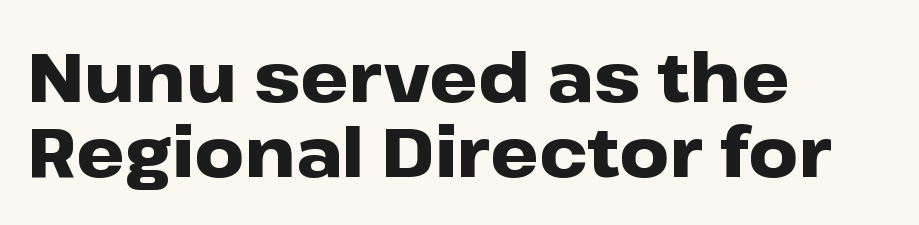
{"serif": "no", "italic": "no", "bold": "yes", "weight": "heavy", "width": "wide", "stroke_contrast": "low", "x_height": "medium", "monospaced": "no", "underline": "no", "align": "left", "line_spacing": "tight", "line_spacing_ratio": 1.08, "letter_spacing": "normal", "letter_spacing_em": 0.0, "glyph_px": 69}
